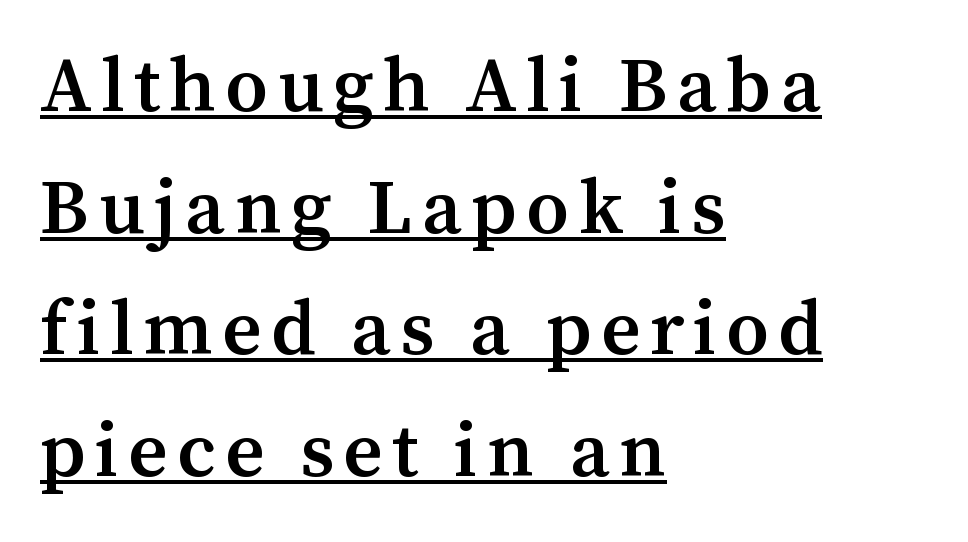
Looks like regular typesetting: each glyph gets only the width it needs. The rendering shows small feet on the letterforms — a serif design. A classic flush-left, rag-right setting is used for this passage. The vertical gap from one line to the next is medium. Students, this is semibold: more ink than regular, less than bold. Beneath each row of characters lies a ruled line.
